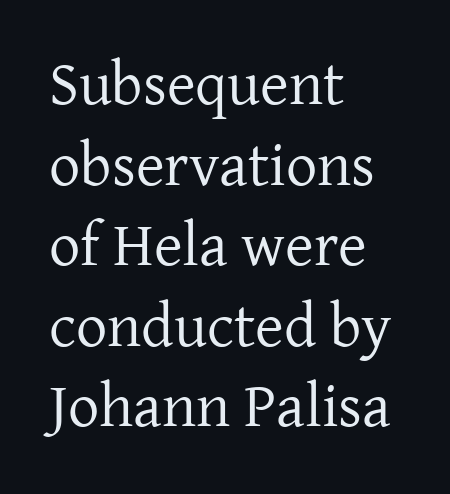
{"serif": "yes", "italic": "no", "bold": "no", "weight": "regular", "width": "normal", "stroke_contrast": "low", "x_height": "medium", "monospaced": "no", "underline": "no", "align": "left", "line_spacing": "normal", "line_spacing_ratio": 1.3, "letter_spacing": "normal", "letter_spacing_em": 0.0, "glyph_px": 62}
